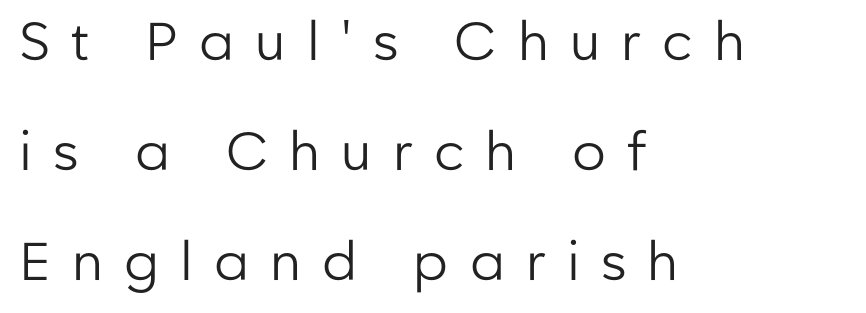
The image shows 53 px regular-weight sans-serif type, upright; set left-aligned, loose line spacing (2.08x), unusually wide letter spacing (+0.4 em), not underlined; low stroke contrast and a medium x-height.
